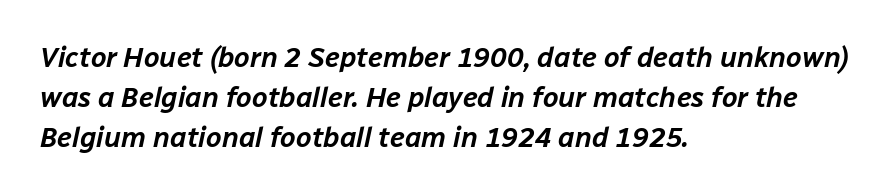
The image shows 28 px text type, italic (leaning right); set left-aligned, normal line spacing (1.42x), normal letter spacing, not underlined; low stroke contrast and a medium x-height.
